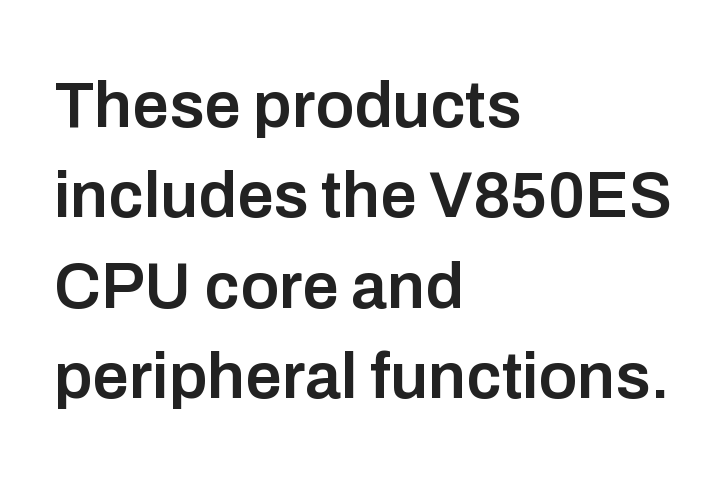
Q: Is the text bold? A: Semi-bold.
Q: Is the text italic (slanted)? A: No, it is upright.
Q: Is the typeface a serif or a sans-serif typeface? A: Sans-serif.
Q: Is the text underlined? A: No.
Q: How is the paragraph aligned? A: Left-aligned.
Q: Is the spacing between letters normal or unusually wide? A: Normal.
Q: Is the spacing between lines tight, normal or loose? A: Normal.
Q: Width (condensed, normal, or wide)? A: Normal.
Q: Stroke contrast? A: Low.
Q: x-height? A: Medium.
Q: Monospaced? A: No.
